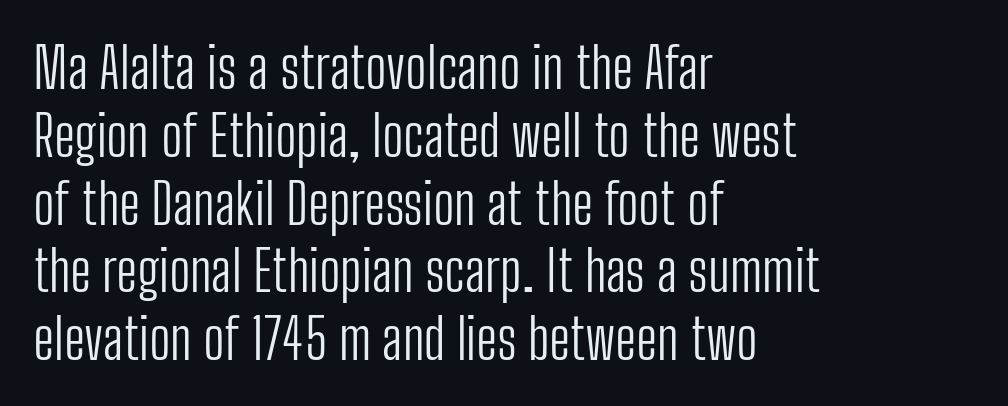
What stands out about the letter spacing? Nothing — it is the standard amount. The letters advance in unequal steps, a hallmark of proportional type. Does the type have serifs? No, each stem ends abruptly. In CSS terms this would be text-align: left. Stems here are at most as thick as an everyday book face. The letters stand straight up with perfectly vertical stems.
